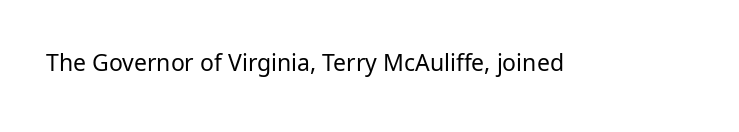
Q: Is the text bold? A: No.
Q: Is the text italic (slanted)? A: No, it is upright.
Q: Is the text underlined? A: No.
Q: Is the spacing between letters normal or unusually wide? A: Normal.
